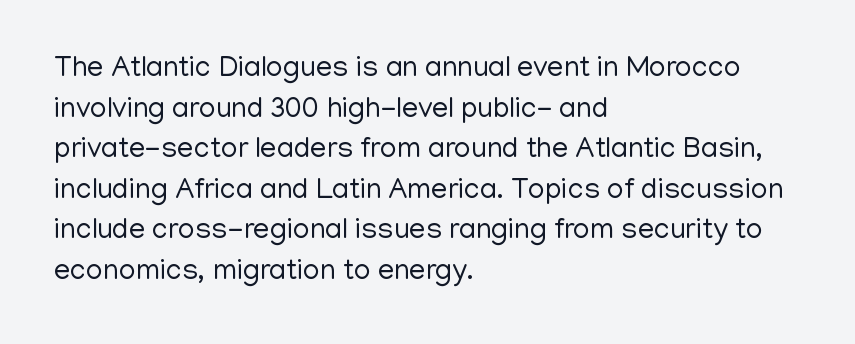
Q: Is the text bold? A: No.
Q: Is the text italic (slanted)? A: No, it is upright.
Q: Is the typeface a serif or a sans-serif typeface? A: Sans-serif.
Q: Is the text underlined? A: No.
Q: How is the paragraph aligned? A: Left-aligned.
Q: Is the spacing between letters normal or unusually wide? A: Normal.
Q: Is the spacing between lines tight, normal or loose? A: Normal.
Q: Width (condensed, normal, or wide)? A: Normal.
Q: Stroke contrast? A: Low.
Q: x-height? A: Medium.
Q: Monospaced? A: No.
